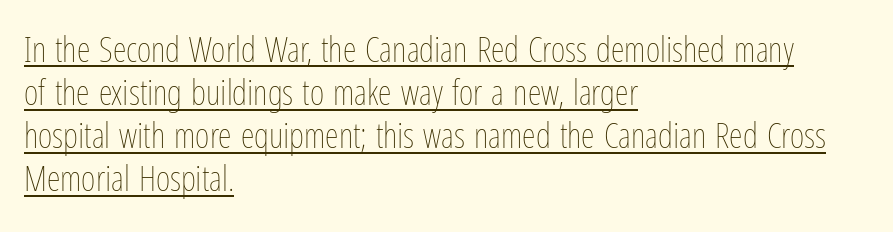
The image shows 35 px thin, condensed type, upright; set left-aligned, line spacing 1.23x, normal letter spacing, underlined; low stroke contrast and a medium x-height.
